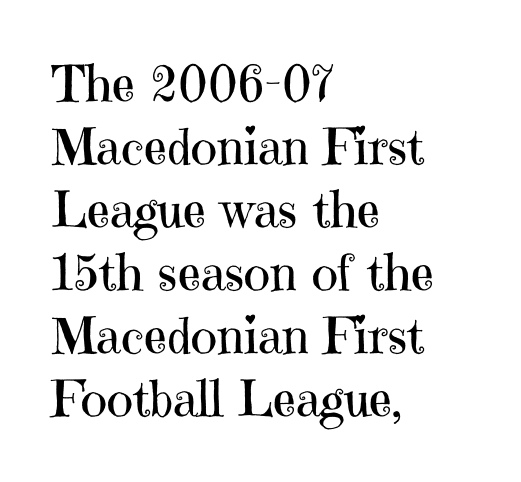
Q: Is the text bold? A: No.
Q: Is the text italic (slanted)? A: No, it is upright.
Q: Is the typeface a serif or a sans-serif typeface? A: Serif.
Q: Is the text underlined? A: No.
Q: How is the paragraph aligned? A: Left-aligned.
Q: Is the spacing between letters normal or unusually wide? A: Normal.
Q: Is the spacing between lines tight, normal or loose? A: Normal.
Q: Width (condensed, normal, or wide)? A: Normal.
Q: Stroke contrast? A: High.
Q: x-height? A: Medium.
Q: Monospaced? A: No.
